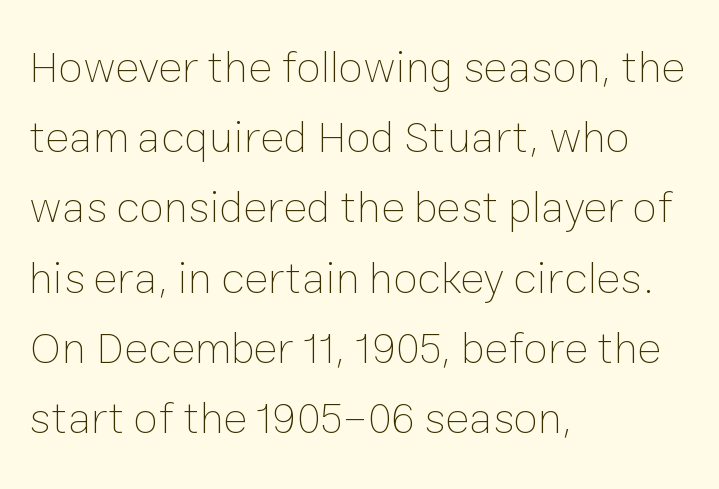
Q: Is the text bold? A: No.
Q: Is the text italic (slanted)? A: No, it is upright.
Q: Is the text underlined? A: No.
Q: How is the paragraph aligned? A: Left-aligned.
Q: Is the spacing between letters normal or unusually wide? A: Normal.
Q: Is the spacing between lines tight, normal or loose? A: Normal.
Q: Width (condensed, normal, or wide)? A: Normal.
Q: Stroke contrast? A: Low.
Q: x-height? A: Medium.
Q: Monospaced? A: No.
